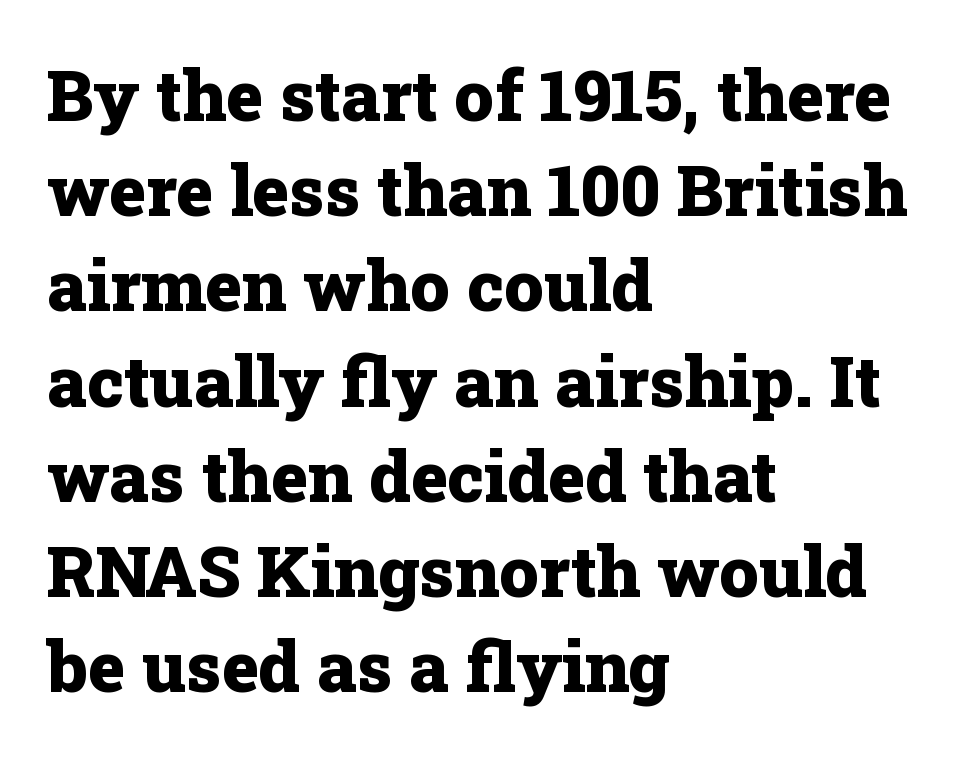
{"serif": "yes", "italic": "no", "bold": "yes", "weight": "heavy", "width": "normal", "stroke_contrast": "low", "x_height": "medium", "monospaced": "no", "underline": "no", "align": "left", "line_spacing": "normal", "line_spacing_ratio": 1.36, "letter_spacing": "normal", "letter_spacing_em": 0.0, "glyph_px": 70}
